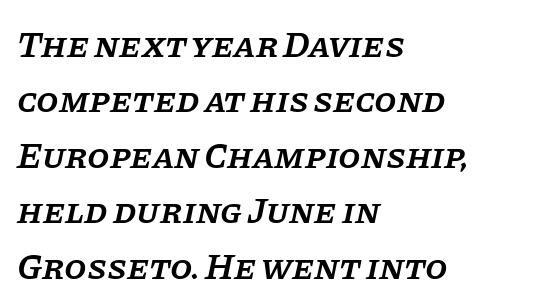
Bold? Not quite — semibold, heavier than regular but stopping short. Between one letter and the next there's only the usual sliver of space. Notice how the stems are inclined rather than vertical — that's the hallmark of italics. These lines are composed in type with serifs. Character widths vary here, with narrow letters taking less room than wide ones.
